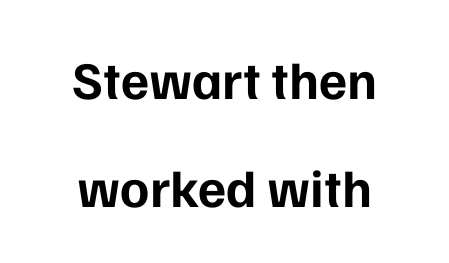
One-word summary of the alignment: center. A typesetter would call this proportional, since set widths differ per character. Strong, thick strokes mark this as bold type. Letters rest on an invisible, unmarked baseline. You can tell it's not italic because the verticals are truly vertical.
